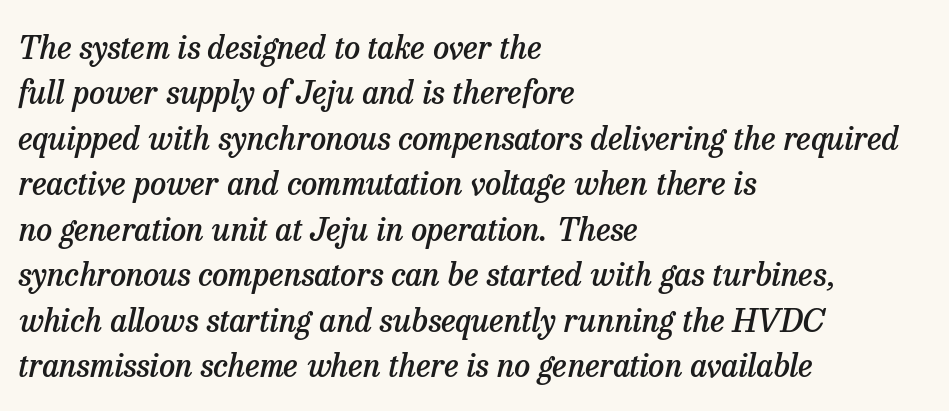
If you measured baseline to baseline, you'd find a middling distance. The font is running at a semibold setting, under full bold. The foot of each line stays bare and open. The letters carry serifs — small finishing strokes at the ends of their stems. Is the letter spacing exaggerated? No — it looks like the ordinary default.
